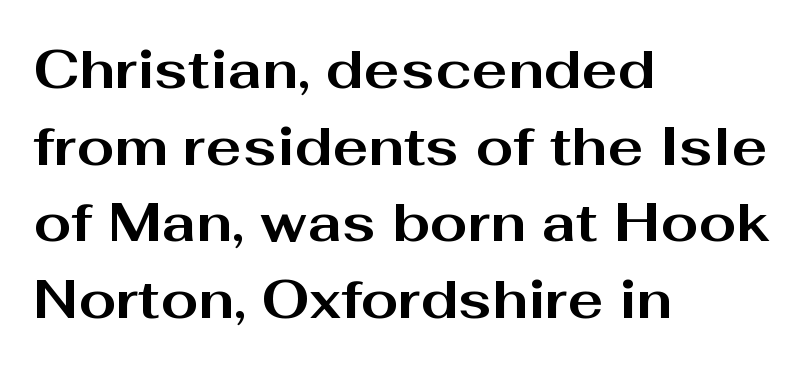
Q: Is the text bold? A: Yes.
Q: Is the text italic (slanted)? A: No, it is upright.
Q: Is the typeface a serif or a sans-serif typeface? A: Sans-serif.
Q: Is the text underlined? A: No.
Q: How is the paragraph aligned? A: Left-aligned.
Q: Is the spacing between letters normal or unusually wide? A: Normal.
Q: Is the spacing between lines tight, normal or loose? A: Normal.
Q: Width (condensed, normal, or wide)? A: Wide.
Q: Stroke contrast? A: Medium.
Q: x-height? A: Medium.
Q: Monospaced? A: No.
